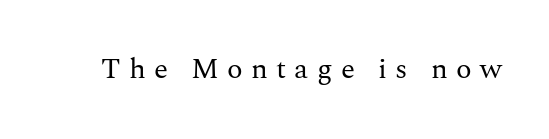
The image shows 29 px regular-weight serif type, upright; set unusually wide letter spacing (+0.28 em), not underlined; medium stroke contrast and a medium x-height.
